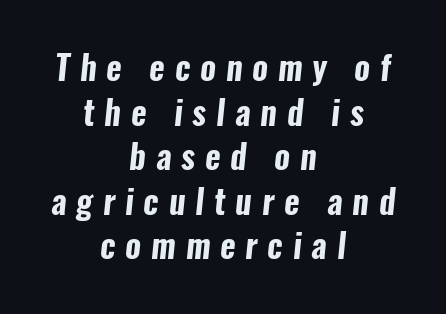
Q: Is the text bold? A: Yes.
Q: Is the typeface a serif or a sans-serif typeface? A: Sans-serif.
Q: Is the text underlined? A: No.
Q: How is the paragraph aligned? A: Centered.
Q: Is the spacing between letters normal or unusually wide? A: Unusually wide.
Q: Is the spacing between lines tight, normal or loose? A: Normal.
Q: Width (condensed, normal, or wide)? A: Condensed.
Q: Stroke contrast? A: Low.
Q: x-height? A: Medium.
Q: Monospaced? A: No.
